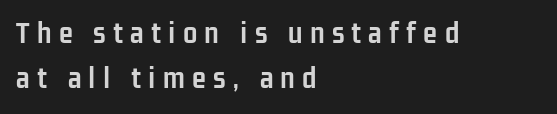
The font is running at its bold setting. Descender tails drop into unmarked territory. Varying glyph widths throughout — classic text-font behaviour. Compared with typical body copy, the letter spacing here is much looser.
